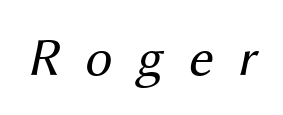
Q: Is the text bold? A: No.
Q: Is the typeface a serif or a sans-serif typeface? A: Sans-serif.
Q: Is the text underlined? A: No.
Q: Is the spacing between letters normal or unusually wide? A: Unusually wide.
Q: Width (condensed, normal, or wide)? A: Normal.
Q: Stroke contrast? A: Medium.
Q: x-height? A: Medium.
Q: Monospaced? A: No.
